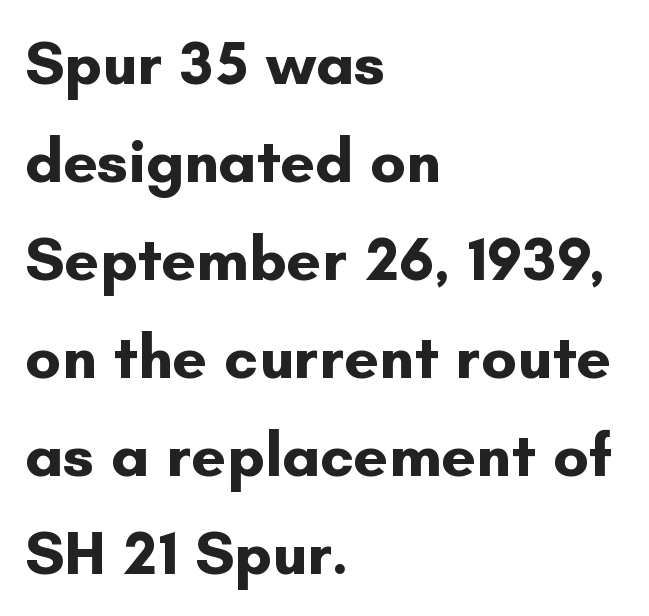
The image shows 62 px bold sans-serif type, upright; set left-aligned, normal line spacing (1.58x), normal letter spacing, not underlined; low stroke contrast and a small x-height.
